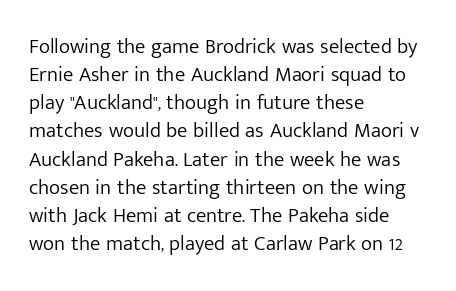
Q: Is the text bold? A: No.
Q: Is the text italic (slanted)? A: No, it is upright.
Q: Is the text underlined? A: No.
Q: How is the paragraph aligned? A: Left-aligned.
Q: Is the spacing between letters normal or unusually wide? A: Normal.
Q: Is the spacing between lines tight, normal or loose? A: Normal.
